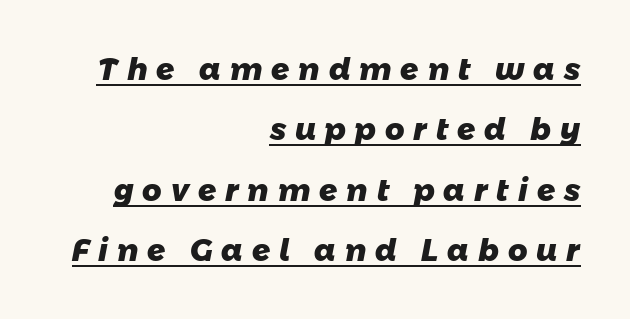
Emphasis by weight is at full strength: bold. Each letter's strokes conclude bluntly, with no projecting serifs. Characters follow at a spacing far wider than the type designer built in. The words here are underlined. The rag falls on the left side of this text block. The passage shown is typed in a proportional face where columns would drift.
